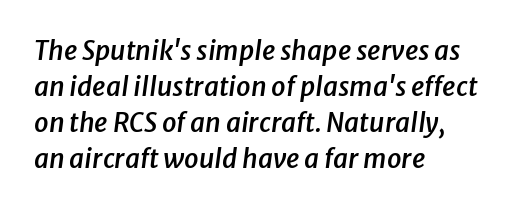
The image shows 26 px text type, italic (leaning right); set left-aligned, normal line spacing (1.39x), normal letter spacing, not underlined.
